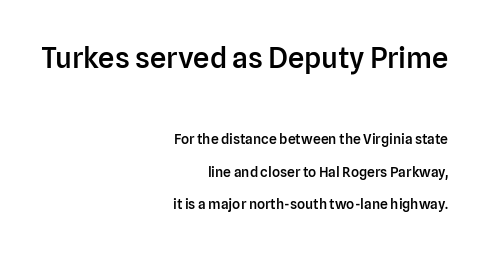
Q: Is the text bold? A: Semi-bold.
Q: Is the text italic (slanted)? A: No, it is upright.
Q: Is the typeface a serif or a sans-serif typeface? A: Sans-serif.
Q: Is the text underlined? A: No.
Q: How is the paragraph aligned? A: Right-aligned.
Q: Is the spacing between letters normal or unusually wide? A: Normal.
Q: Is the spacing between lines tight, normal or loose? A: Loose.
Q: Which block of text is set in a larger size, the first (top) or the second (bottom)? A: The first (top) one.
Q: Width (condensed, normal, or wide)? A: Normal.
Q: Stroke contrast? A: Low.
Q: x-height? A: Medium.
Q: Monospaced? A: No.
